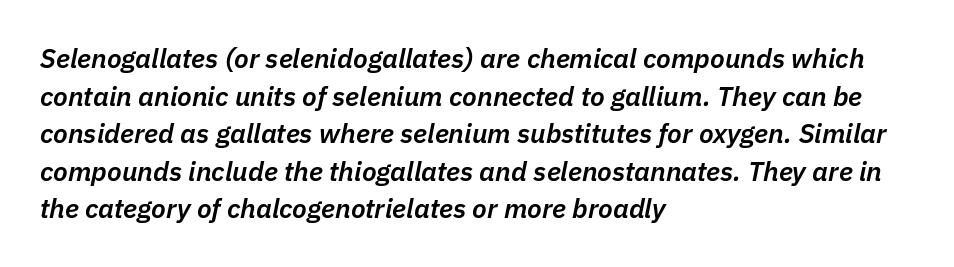
The image shows 27 px text type, italic (leaning right); set left-aligned, normal line spacing (1.39x), normal letter spacing, not underlined.
